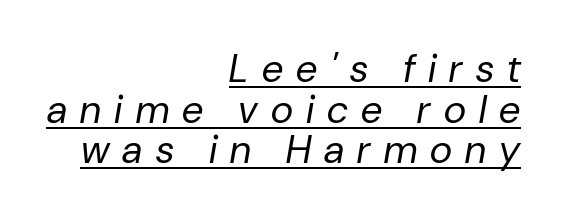
Is the letter spacing exaggerated? Yes — the characters are pushed far apart. The whole block is typeset with a tilt. Is the stroke heavy? The answer is a plain regular-or-lighter. The compositor pushed each line to the right boundary.
